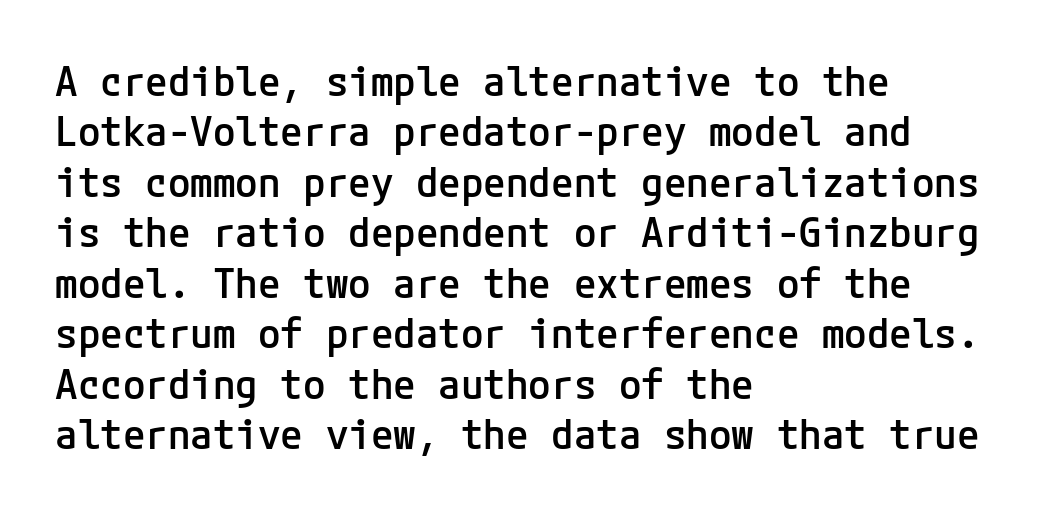
{"serif": "no", "italic": "no", "bold": "semi", "weight": "semibold", "width": "normal", "stroke_contrast": "low", "x_height": "medium", "underline": "no", "align": "left", "line_spacing_ratio": 1.23, "letter_spacing": "normal", "letter_spacing_em": 0.0, "glyph_px": 41}
